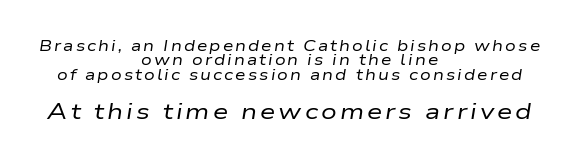
The image shows 22 px text type, italic (leaning right); set centered, tight line spacing (0.96x), not underlined; the second (bottom) block is 1.47x larger.
